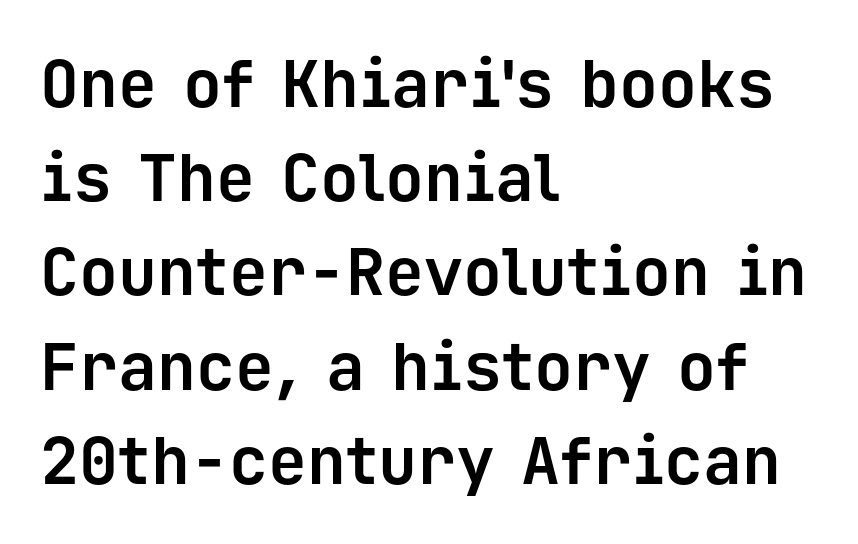
Q: Is the text bold? A: Yes.
Q: Is the text italic (slanted)? A: No, it is upright.
Q: Is the typeface a serif or a sans-serif typeface? A: Sans-serif.
Q: Is the text underlined? A: No.
Q: How is the paragraph aligned? A: Left-aligned.
Q: Is the spacing between letters normal or unusually wide? A: Normal.
Q: Is the spacing between lines tight, normal or loose? A: Normal.
Q: Width (condensed, normal, or wide)? A: Normal.
Q: Stroke contrast? A: Low.
Q: x-height? A: Medium.
Q: Monospaced? A: Yes.
